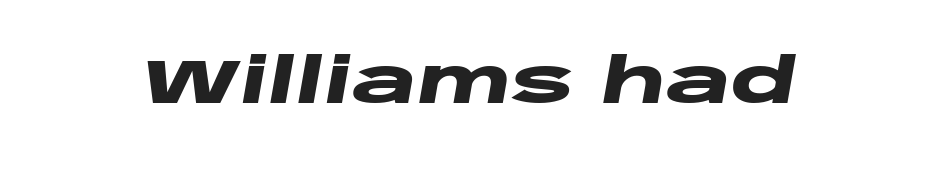
When letters slant like this, we call the style italic. A bare baseline throughout the passage. This sample has the flowing, uneven cadence of proportional lettering. Between one letter and the next there's only the usual sliver of space.
